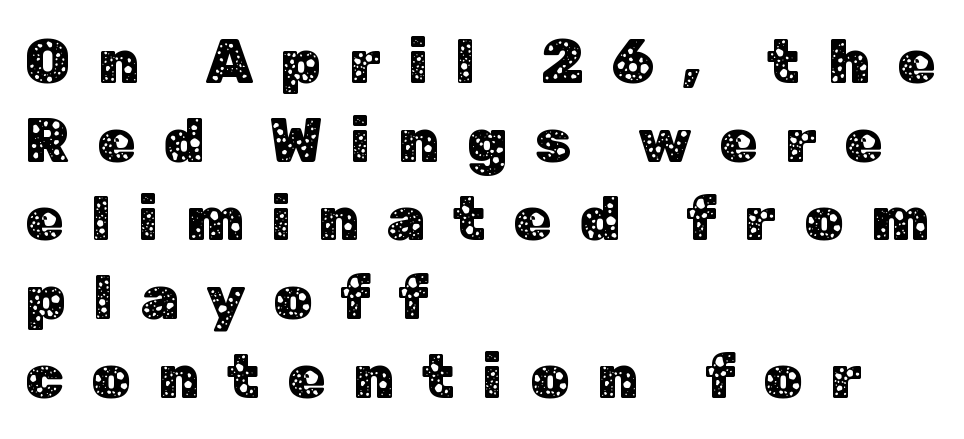
The image shows 62 px sans-serif type, upright; set left-aligned, normal line spacing (1.27x), unusually wide letter spacing (+0.44 em), not underlined; low stroke contrast and a medium x-height.
